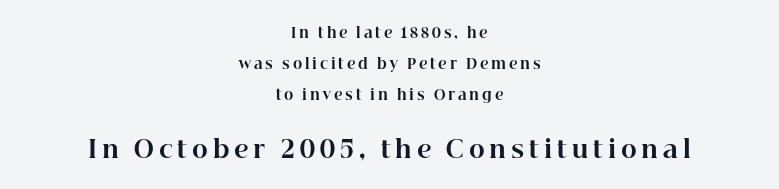
Characters follow at a spacing far wider than the type designer built in. When letters stand straight like this, we call the style roman or upright. Its strokes are broad and dark, the hallmark of bold type. The baseline area is clear. The designer dialed line spacing up above the default.
